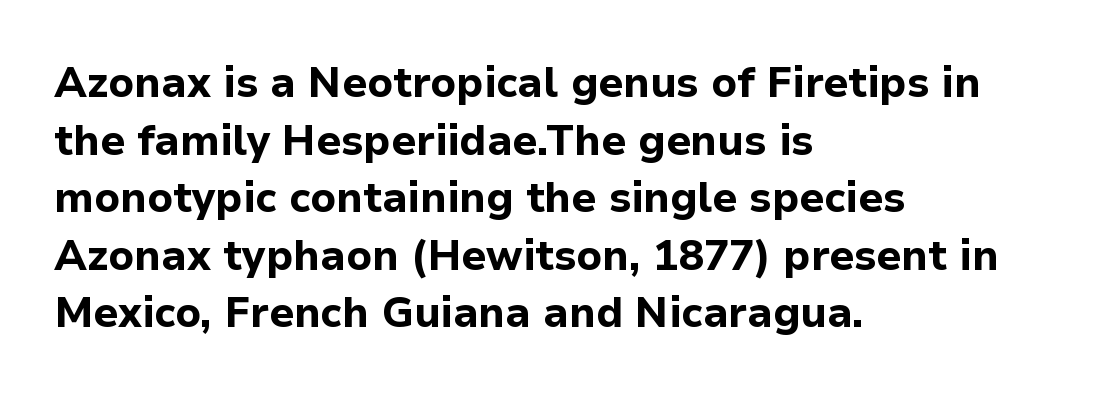
The image shows 42 px bold sans-serif type, upright; set left-aligned, normal line spacing (1.37x), normal letter spacing, not underlined; low stroke contrast and a medium x-height.
